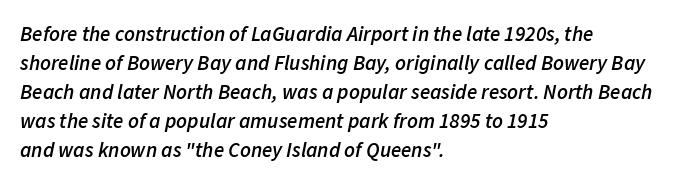
Q: Is the text bold? A: Semi-bold.
Q: Is the text italic (slanted)? A: Yes, it leans right by about 11 degrees.
Q: Is the text underlined? A: No.
Q: How is the paragraph aligned? A: Left-aligned.
Q: Is the spacing between letters normal or unusually wide? A: Normal.
Q: Is the spacing between lines tight, normal or loose? A: Normal.
